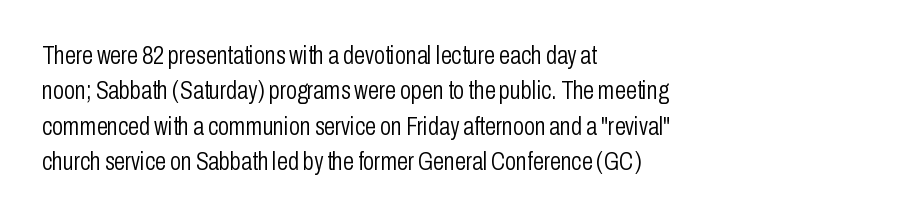
The image shows 25 px text type, upright; set left-aligned, normal line spacing (1.42x), normal letter spacing, not underlined.
